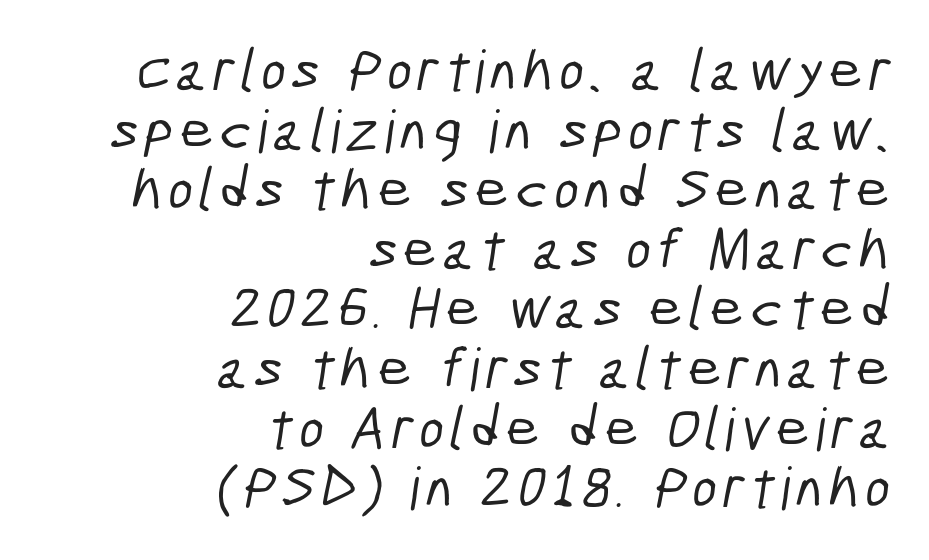
The passage shown is not underscored anywhere. The lines are quadded right. Is this a fixed-width face? No — the glyphs have proportional, varying widths. You could barely slide anything between these rows. The type family on display is of the sans-serif kind.
